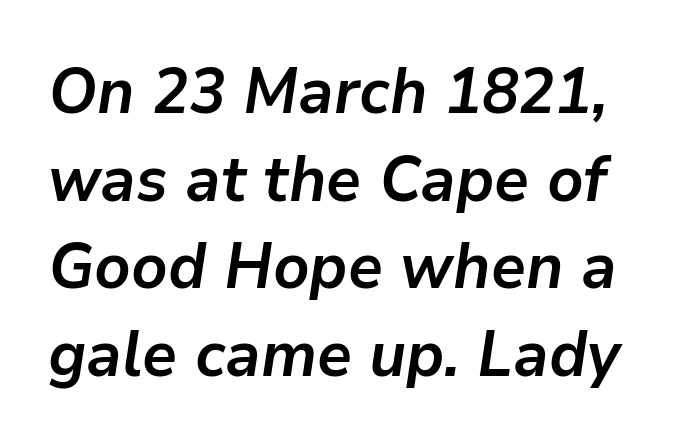
The face used here is proportionally spaced, like ordinary book or web type. Successive baselines arrive at the customary interval. Descenders are the only things crossing below the line. The tracking reads as untouched default to a designer's eye. Strong, thick strokes mark this as bold type.
